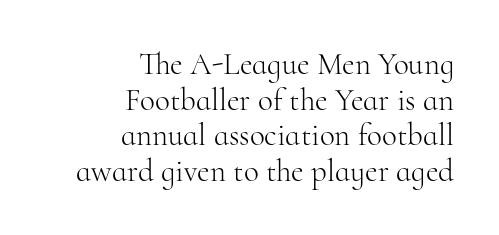
Q: Is the text bold? A: No.
Q: Is the text italic (slanted)? A: No, it is upright.
Q: Is the typeface a serif or a sans-serif typeface? A: Serif.
Q: Is the text underlined? A: No.
Q: How is the paragraph aligned? A: Right-aligned.
Q: Is the spacing between letters normal or unusually wide? A: Normal.
Q: Is the spacing between lines tight, normal or loose? A: Tight.
Q: Width (condensed, normal, or wide)? A: Normal.
Q: Stroke contrast? A: High.
Q: x-height? A: Small.
Q: Monospaced? A: No.
